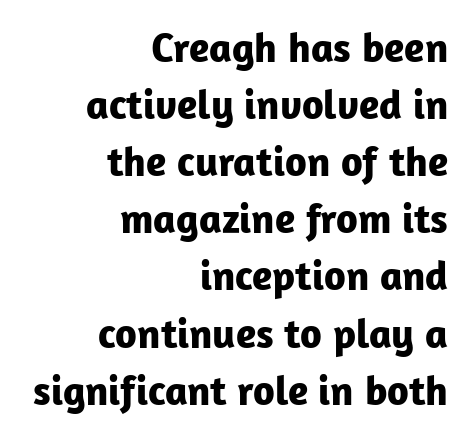
Q: Is the text bold? A: Yes.
Q: Is the text italic (slanted)? A: No, it is upright.
Q: Is the typeface a serif or a sans-serif typeface? A: Sans-serif.
Q: Is the text underlined? A: No.
Q: How is the paragraph aligned? A: Right-aligned.
Q: Is the spacing between letters normal or unusually wide? A: Normal.
Q: Is the spacing between lines tight, normal or loose? A: Normal.
Q: Width (condensed, normal, or wide)? A: Normal.
Q: Stroke contrast? A: Low.
Q: x-height? A: Medium.
Q: Monospaced? A: No.
